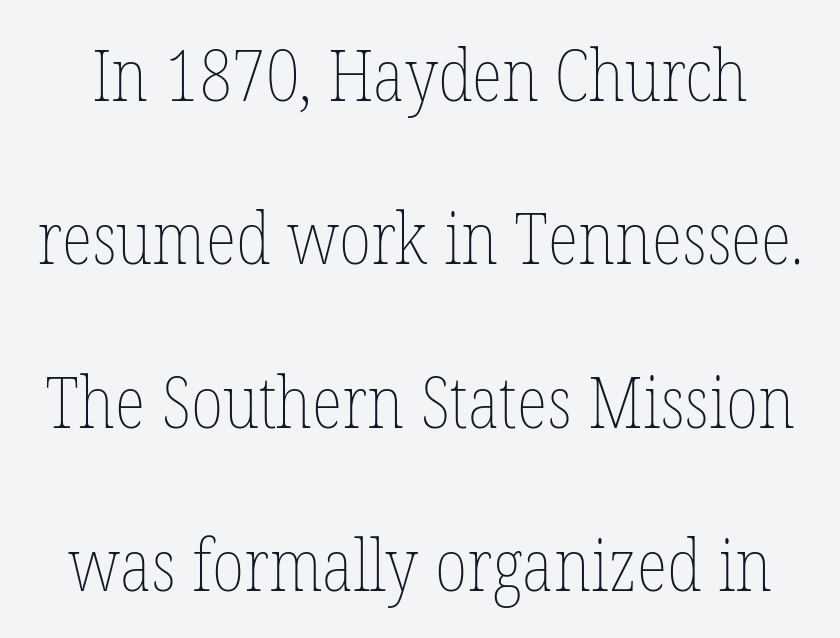
The image shows 72 px thin, condensed type, upright; set loose line spacing (2.27x), normal letter spacing, not underlined; low stroke contrast and a medium x-height.
